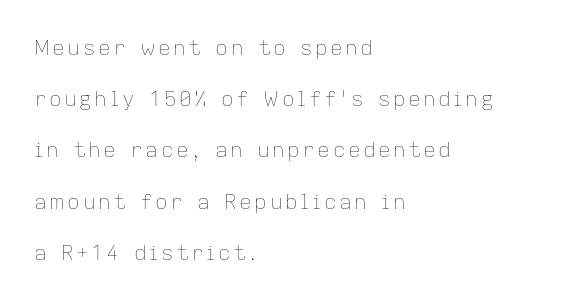
Q: Is the text bold? A: No.
Q: Is the text italic (slanted)? A: No, it is upright.
Q: Is the text underlined? A: No.
Q: How is the paragraph aligned? A: Left-aligned.
Q: Is the spacing between lines tight, normal or loose? A: Loose.
